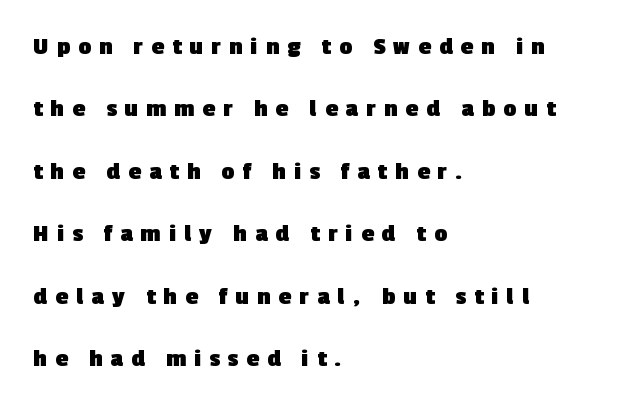
The image shows 25 px bold type; set left-aligned, loose line spacing (2.5x), unusually wide letter spacing (+0.33 em), not underlined.
